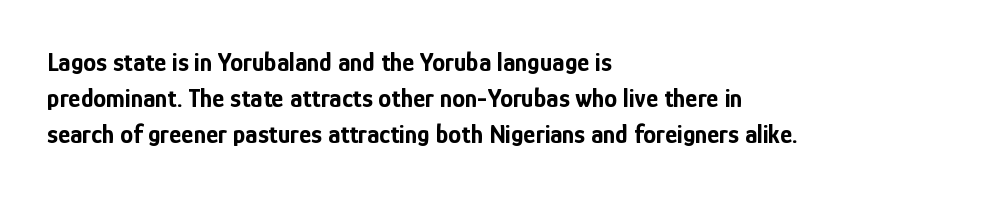
Clear beneath every line of the passage. The typography opts for an upright posture over an oblique one. Evenly set lines give the paragraph a standard silhouette. Standard letterfit; no display-style spreading of the glyphs. The compositor pushed each line to the left boundary.
